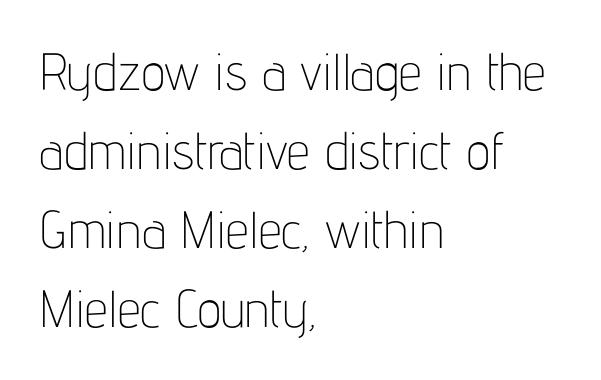
The image shows 52 px thin, condensed sans-serif type, upright; set left-aligned, normal line spacing (1.52x), normal letter spacing, not underlined; low stroke contrast and a medium x-height.
